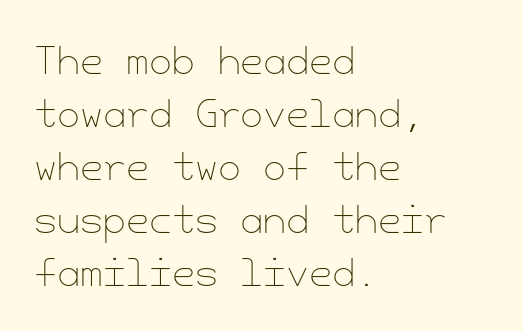
Q: Is the text bold? A: No.
Q: Is the text italic (slanted)? A: No, it is upright.
Q: Is the text underlined? A: No.
Q: How is the paragraph aligned? A: Left-aligned.
Q: Is the spacing between letters normal or unusually wide? A: Normal.
Q: Is the spacing between lines tight, normal or loose? A: Normal.
Q: Width (condensed, normal, or wide)? A: Normal.
Q: Stroke contrast? A: Low.
Q: x-height? A: Small.
